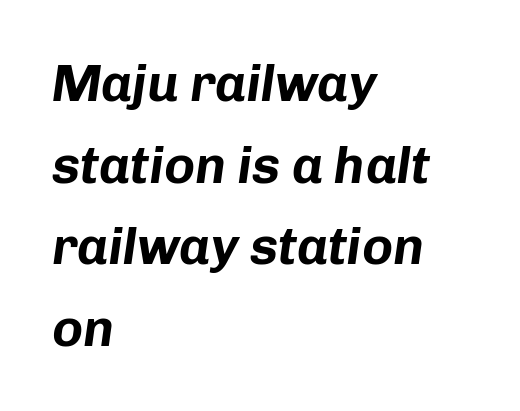
Q: Is the text bold? A: Yes.
Q: Is the text italic (slanted)? A: Yes, it leans right by about 8 degrees.
Q: Is the text underlined? A: No.
Q: How is the paragraph aligned? A: Left-aligned.
Q: Is the spacing between letters normal or unusually wide? A: Normal.
Q: Is the spacing between lines tight, normal or loose? A: Normal.
Q: Width (condensed, normal, or wide)? A: Normal.
Q: Stroke contrast? A: Low.
Q: x-height? A: Medium.
Q: Monospaced? A: No.
